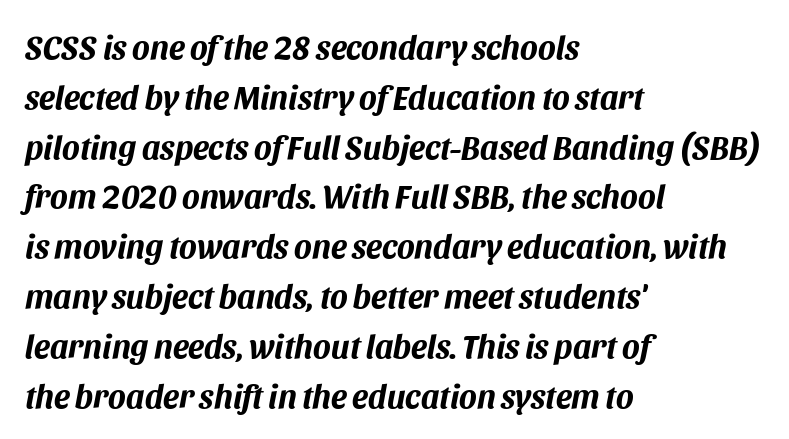
{"italic": "yes", "lean": "right", "slant_degrees": 11, "bold": "yes", "weight": "bold", "width": "normal", "stroke_contrast": "medium", "x_height": "large", "monospaced": "no", "underline": "no", "align": "left", "line_spacing": "normal", "line_spacing_ratio": 1.51, "letter_spacing": "normal", "letter_spacing_em": 0.0, "glyph_px": 33}
